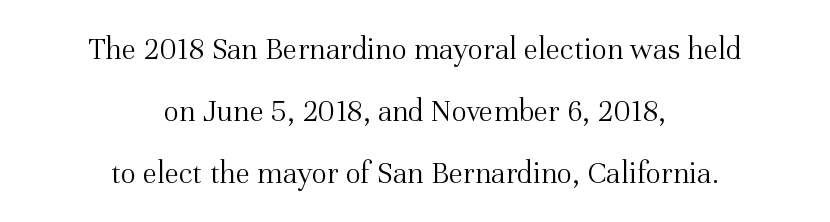
Q: Is the text bold? A: No.
Q: Is the text italic (slanted)? A: No, it is upright.
Q: Is the typeface a serif or a sans-serif typeface? A: Serif.
Q: Is the text underlined? A: No.
Q: How is the paragraph aligned? A: Centered.
Q: Is the spacing between letters normal or unusually wide? A: Normal.
Q: Is the spacing between lines tight, normal or loose? A: Loose.
Q: Width (condensed, normal, or wide)? A: Normal.
Q: Stroke contrast? A: Medium.
Q: x-height? A: Medium.
Q: Monospaced? A: No.
